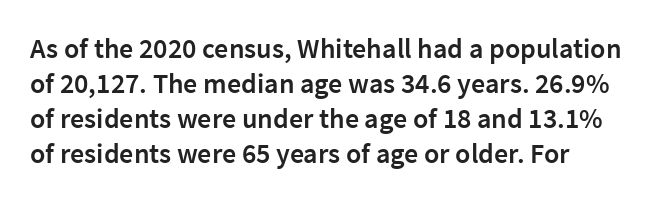
{"serif": "no", "italic": "no", "bold": "semi", "weight": "semibold", "width": "normal", "stroke_contrast": "low", "x_height": "medium", "monospaced": "no", "underline": "no", "line_spacing": "normal", "line_spacing_ratio": 1.25, "letter_spacing": "normal", "letter_spacing_em": 0.0, "glyph_px": 28}
